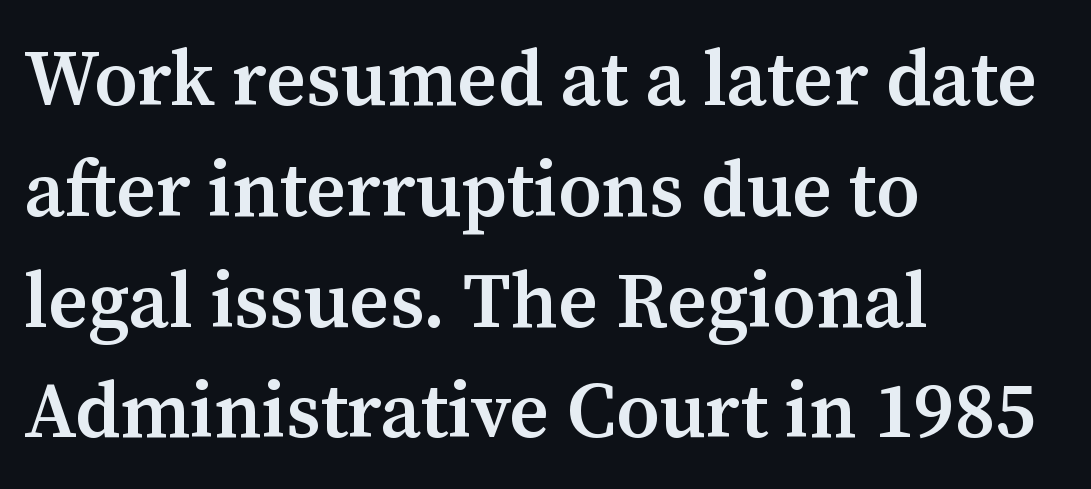
Q: Is the text bold? A: Semi-bold.
Q: Is the text italic (slanted)? A: No, it is upright.
Q: Is the typeface a serif or a sans-serif typeface? A: Serif.
Q: Is the text underlined? A: No.
Q: How is the paragraph aligned? A: Left-aligned.
Q: Is the spacing between letters normal or unusually wide? A: Normal.
Q: Is the spacing between lines tight, normal or loose? A: Normal.
Q: Width (condensed, normal, or wide)? A: Normal.
Q: Stroke contrast? A: Medium.
Q: x-height? A: Medium.
Q: Monospaced? A: No.
